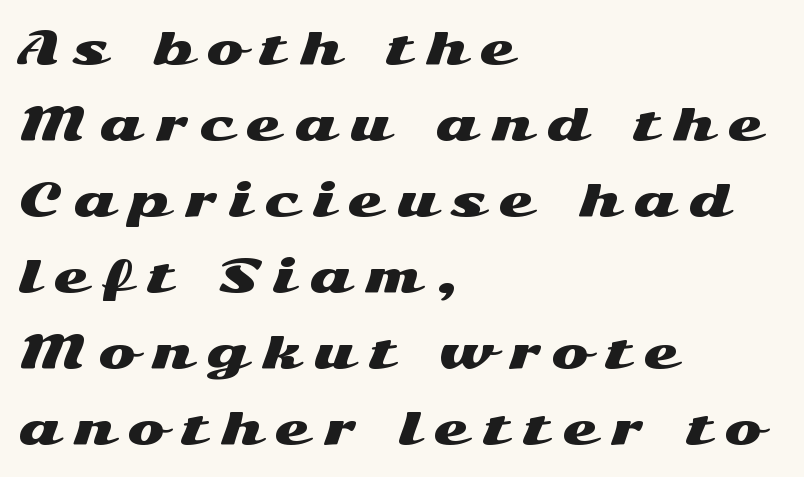
The image shows 45 px wide sans-serif type; set left-aligned, normal line spacing (1.69x), unusually wide letter spacing (+0.31 em), not underlined; medium stroke contrast and a medium x-height.
